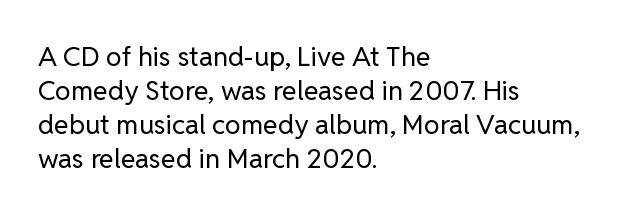
{"italic": "no", "bold": "no", "underline": "no", "align": "left", "line_spacing": "normal", "line_spacing_ratio": 1.26, "letter_spacing": "normal", "letter_spacing_em": 0.0, "glyph_px": 27}
